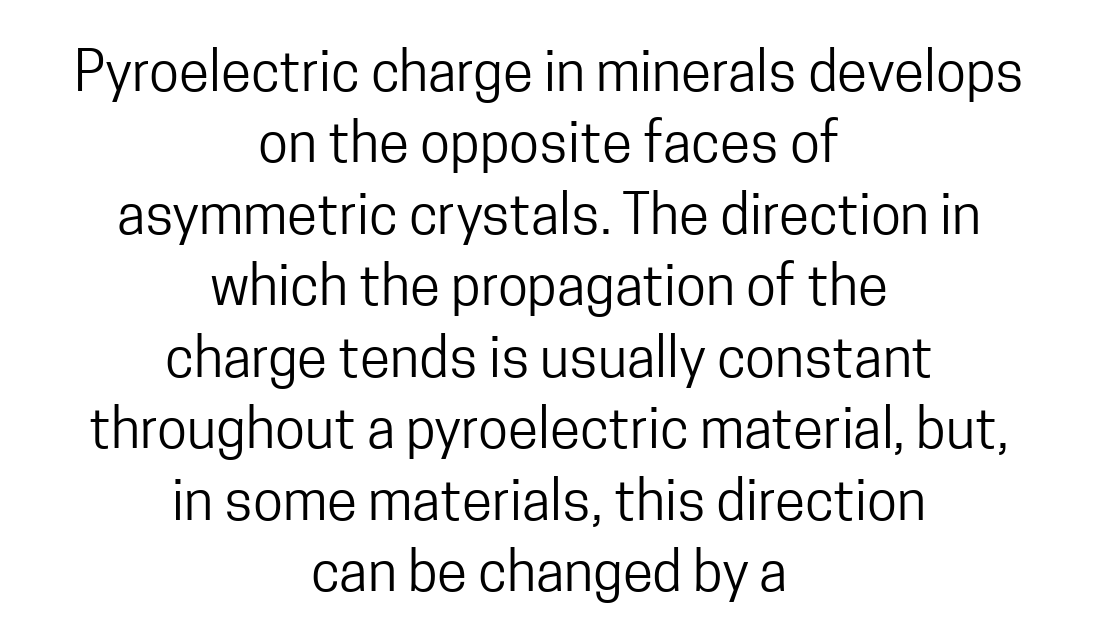
The glyphs in this specimen are sans serif. This block has exactly the height ordinary leading produces. A student would call this center alignment; a typographer would say set centered. Quick note: underline off. Upright lettering throughout. The rendering uses natural spacing where letterforms have individual widths.
